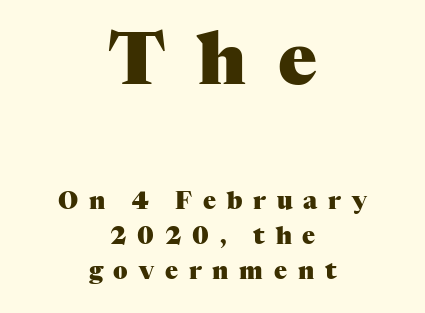
The image shows 72 px heavy serif type, upright; set centered, normal line spacing (1.45x), unusually wide letter spacing (+0.45 em), not underlined; the first (top) block is 3.0x larger; medium stroke contrast and a medium x-height.
